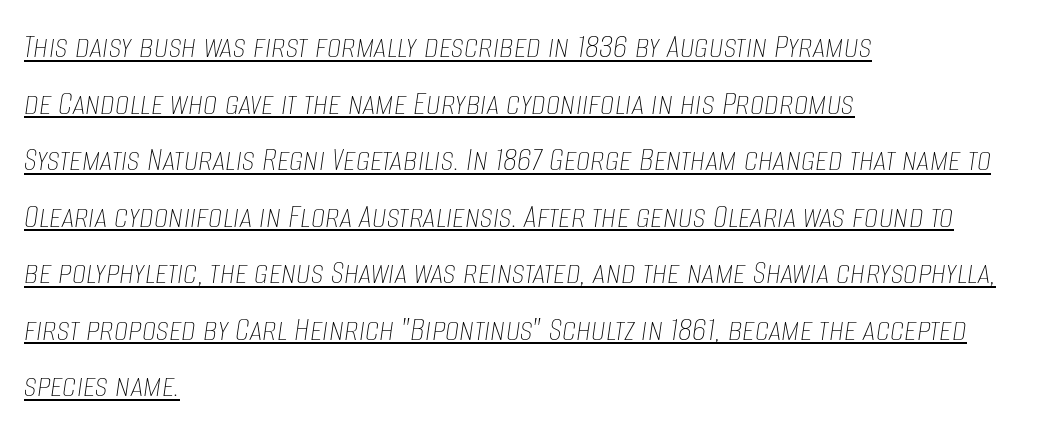
Weight: not bold — regular or lighter. Underlined type. Here the designer chose a conventional face with non-uniform glyph widths. Does extra space separate the letters? No, they use regular spacing.
